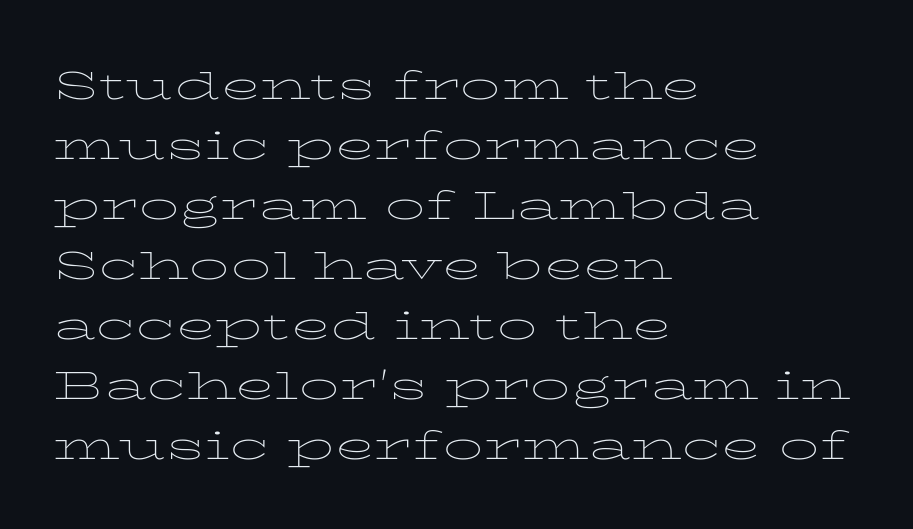
{"serif": "yes", "italic": "no", "bold": "no", "weight": "thin", "width": "wide", "stroke_contrast": "low", "x_height": "medium", "monospaced": "no", "underline": "no", "align": "left", "line_spacing": "normal", "line_spacing_ratio": 1.5, "letter_spacing": "normal", "letter_spacing_em": 0.0, "glyph_px": 40}
